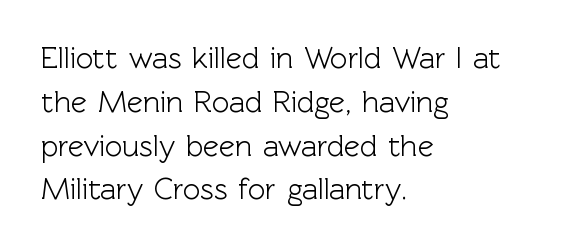
Designer's note — italics off, roman on. A clean baseline with only descenders dipping below it. Every row of glyphs begins at an identical x-position on the left. You could call the tracking neutral — neither tight nor loose. Are there feet on the stems? There aren't — it's a sans.
